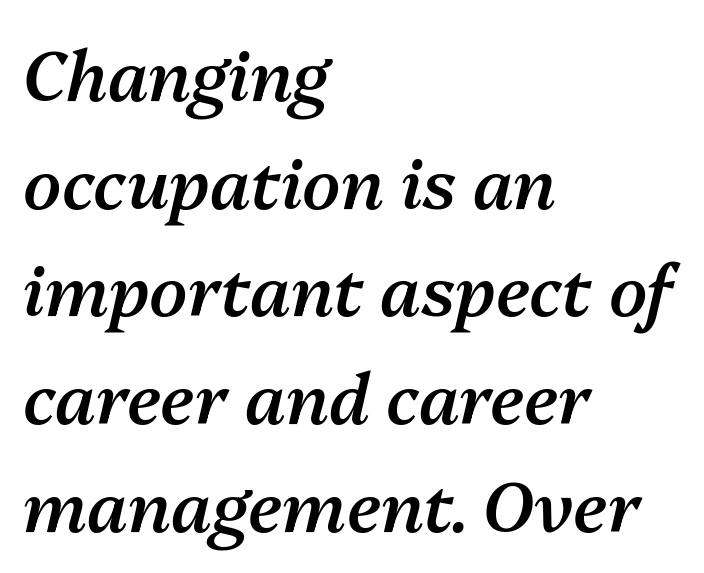
{"italic": "yes", "lean": "right", "slant_degrees": 13, "bold": "semi", "weight": "semibold", "width": "normal", "stroke_contrast": "medium", "x_height": "medium", "monospaced": "no", "underline": "no", "align": "left", "line_spacing": "normal", "line_spacing_ratio": 1.56, "letter_spacing": "normal", "letter_spacing_em": 0.0, "glyph_px": 69}
